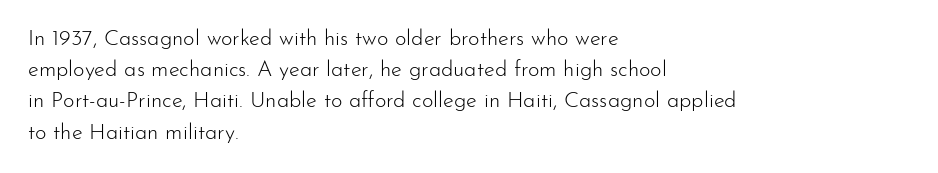
The image shows 22 px text type, upright; set left-aligned, normal line spacing (1.42x), normal letter spacing, not underlined.
